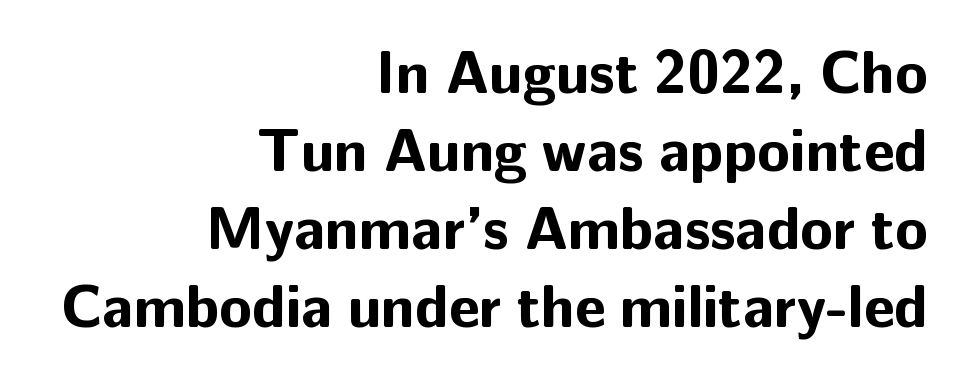
Q: Is the text bold? A: Yes.
Q: Is the text italic (slanted)? A: No, it is upright.
Q: Is the typeface a serif or a sans-serif typeface? A: Sans-serif.
Q: Is the text underlined? A: No.
Q: How is the paragraph aligned? A: Right-aligned.
Q: Is the spacing between letters normal or unusually wide? A: Normal.
Q: Is the spacing between lines tight, normal or loose? A: Normal.
Q: Width (condensed, normal, or wide)? A: Normal.
Q: Stroke contrast? A: Low.
Q: x-height? A: Medium.
Q: Monospaced? A: No.
